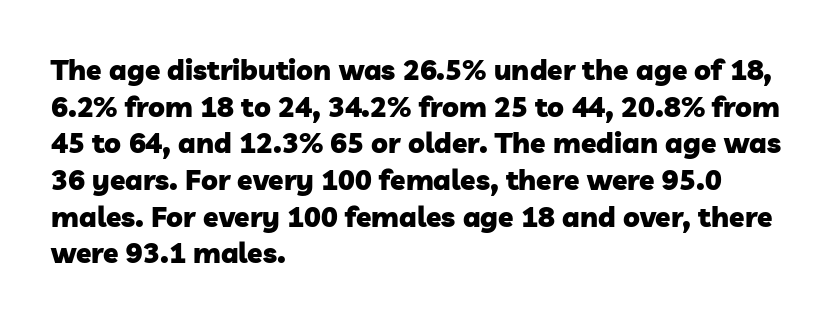
Glyph-to-glyph distance matches everyday printed text. Words float on clear page, feet unadorned. Honestly, the row spacing looks completely unremarkable. This rendering uses left alignment, leaving the right contour irregular. Note the varied advance widths — an 'i' is clearly narrower than an 'm'. Note: no serifs on the glyphs.
